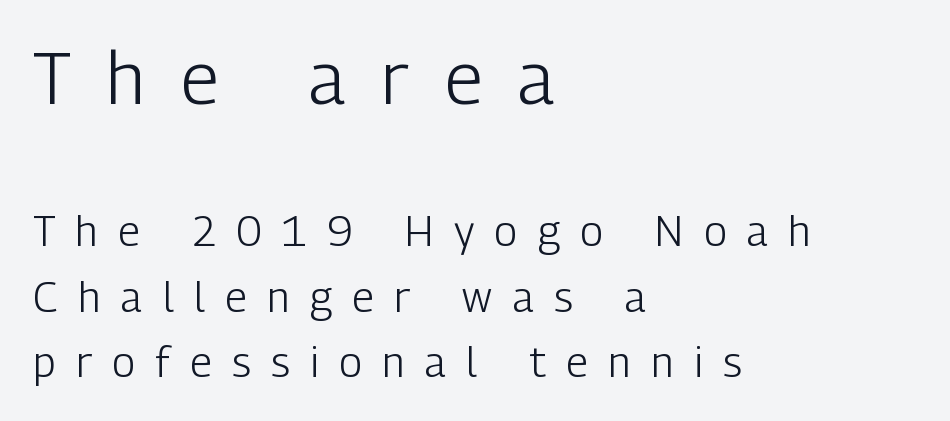
The image shows 73 px light, condensed sans-serif type, upright; set left-aligned, normal line spacing (1.56x), unusually wide letter spacing (+0.49 em), not underlined; the first (top) block is 1.74x larger; low stroke contrast and a medium x-height.
